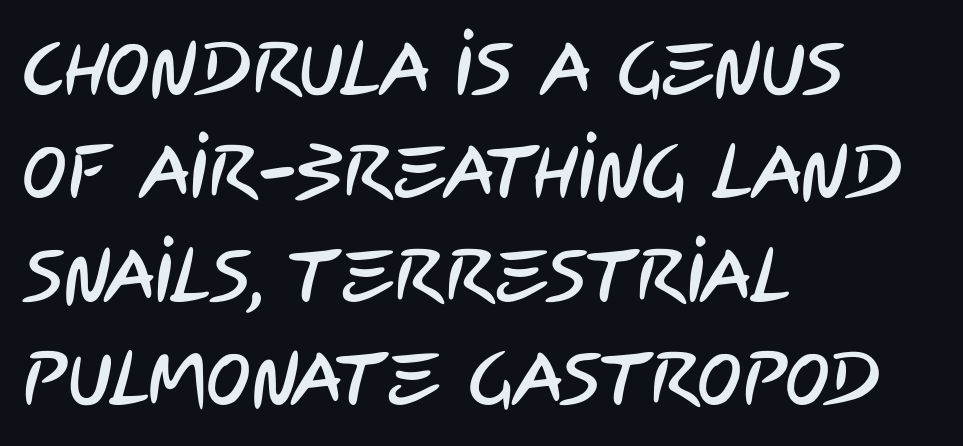
{"serif": "no", "width": "condensed", "stroke_contrast": "low", "x_height": "large", "monospaced": "no", "underline": "no", "align": "left", "line_spacing": "normal", "line_spacing_ratio": 1.38, "letter_spacing": "normal", "letter_spacing_em": 0.0, "glyph_px": 75}
